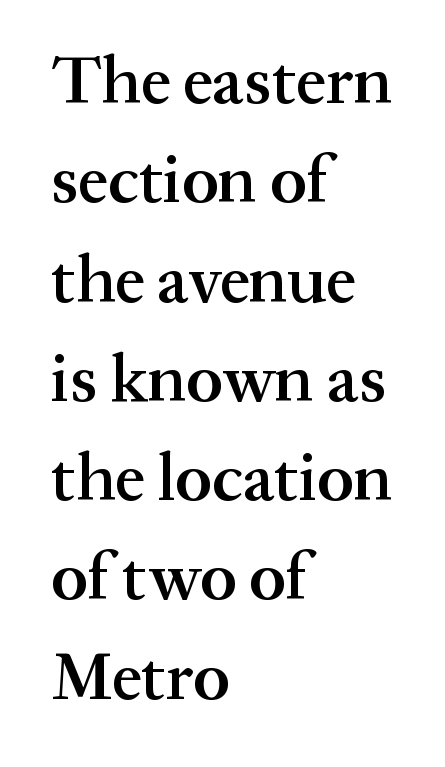
Is the type bold? Partly — it's a semibold, heavier than regular but not fully bold. If you measured baseline to baseline, you'd find a middling distance. The face used here is rendered with its standard letterfit. The lettering holds an erect, upright posture throughout.
